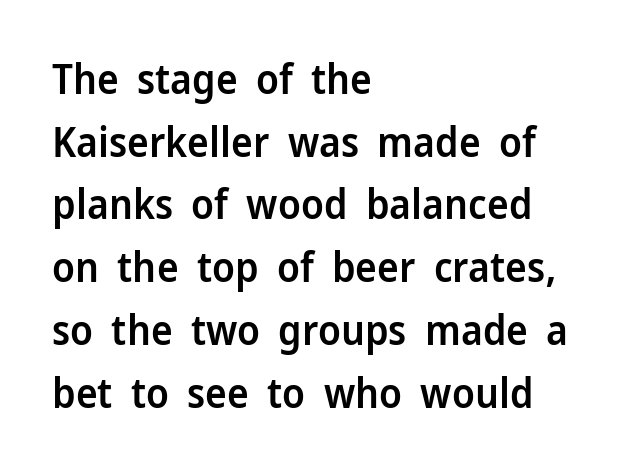
Each word holds together tightly as a unit, with standard inter-letter gaps. Notice how the passage keeps a crisp vertical edge on the left only. Check where the strokes stop: nothing finishes them off — pure sans. A somewhat darkened texture: the type is semibold rather than bold. Upright lettering throughout. The vertical gap from one line to the next is medium.
